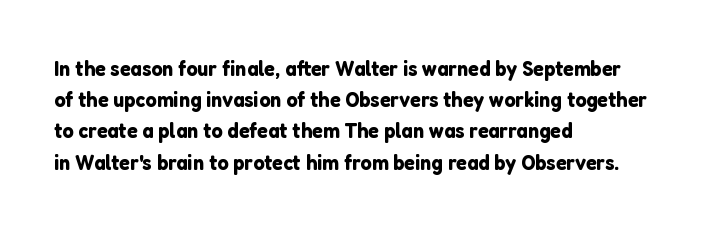
Q: Is the text italic (slanted)? A: No, it is upright.
Q: Is the text underlined? A: No.
Q: How is the paragraph aligned? A: Left-aligned.
Q: Is the spacing between letters normal or unusually wide? A: Normal.
Q: Is the spacing between lines tight, normal or loose? A: Normal.
